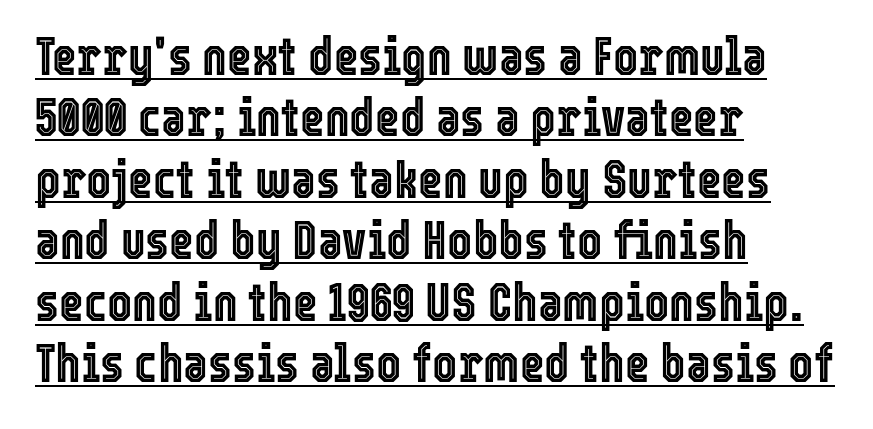
Q: Is the text italic (slanted)? A: No, it is upright.
Q: Is the text underlined? A: Yes.
Q: How is the paragraph aligned? A: Left-aligned.
Q: Is the spacing between letters normal or unusually wide? A: Normal.
Q: Width (condensed, normal, or wide)? A: Condensed.
Q: x-height? A: Medium.
Q: Monospaced? A: No.
